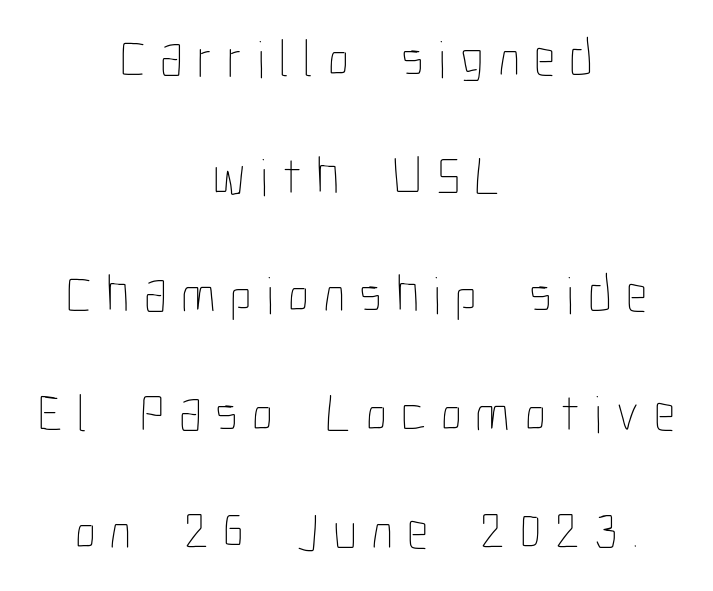
The image shows 53 px thin, condensed type, upright; set centered, loose line spacing (2.23x), unusually wide letter spacing (+0.27 em), not underlined; low stroke contrast and a medium x-height.
